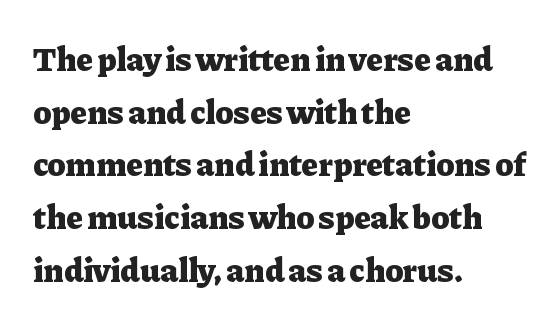
{"serif": "yes", "italic": "no", "bold": "yes", "weight": "heavy", "width": "normal", "stroke_contrast": "low", "x_height": "medium", "monospaced": "no", "underline": "no", "align": "left", "line_spacing": "normal", "line_spacing_ratio": 1.55, "letter_spacing": "normal", "letter_spacing_em": 0.0, "glyph_px": 34}
